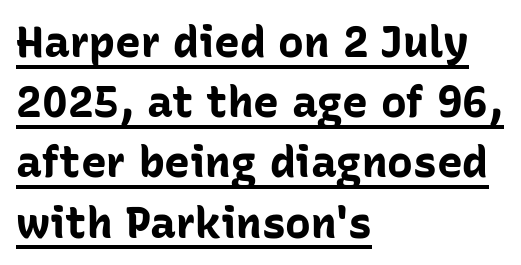
{"serif": "no", "italic": "no", "bold": "yes", "weight": "bold", "width": "normal", "stroke_contrast": "low", "x_height": "medium", "monospaced": "no", "underline": "yes", "align": "left", "line_spacing": "normal", "line_spacing_ratio": 1.4, "letter_spacing": "normal", "letter_spacing_em": 0.0, "glyph_px": 43}
